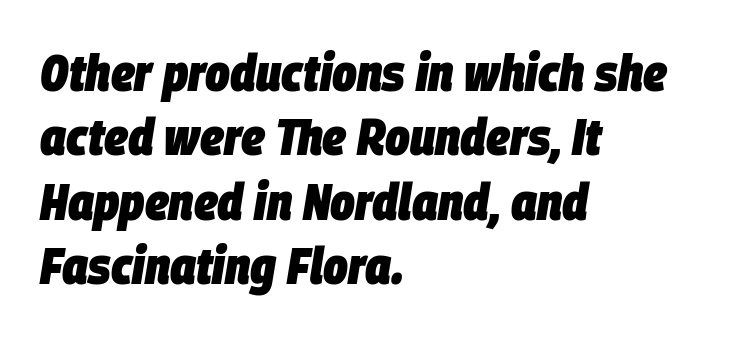
{"italic": "yes", "lean": "right", "slant_degrees": 9, "bold": "yes", "weight": "heavy", "width": "condensed", "stroke_contrast": "low", "x_height": "large", "monospaced": "no", "underline": "no", "align": "left", "line_spacing_ratio": 1.24, "letter_spacing": "normal", "letter_spacing_em": 0.0, "glyph_px": 52}
